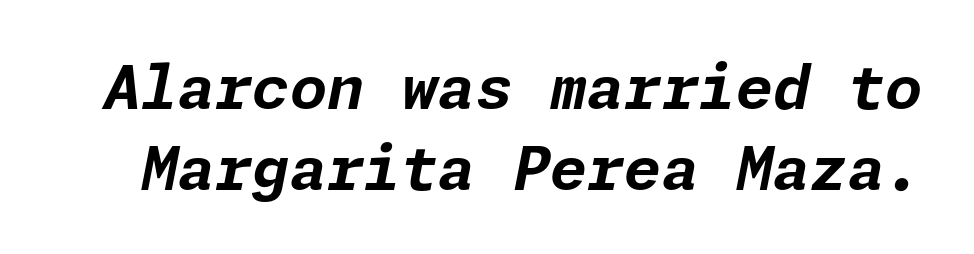
Q: Is the text bold? A: Yes.
Q: Is the text italic (slanted)? A: Yes, it leans right by about 11 degrees.
Q: Is the text underlined? A: No.
Q: Is the spacing between letters normal or unusually wide? A: Normal.
Q: Is the spacing between lines tight, normal or loose? A: Normal.
Q: Width (condensed, normal, or wide)? A: Normal.
Q: Stroke contrast? A: Low.
Q: x-height? A: Medium.
